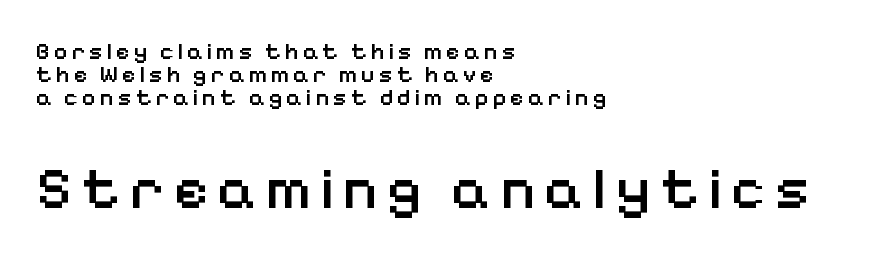
The image shows 59 px semibold sans-serif type, upright; set left-aligned, tight line spacing (0.96x), not underlined; the second (bottom) block is 2.46x larger; low stroke contrast and a medium x-height.
